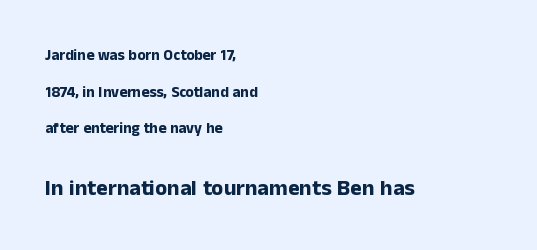
Standard letterfit; no display-style spreading of the glyphs. This is roman type, the default non-slanted kind. Baseline-to-baseline distance is far greater than the letter height. The area under the type is left untouched. Notice how the passage keeps a crisp vertical edge on the left only.
